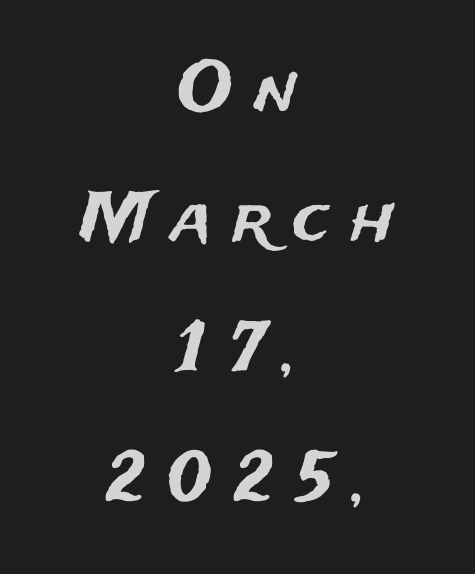
Q: Is the text italic (slanted)? A: Yes.
Q: Is the typeface a serif or a sans-serif typeface? A: Sans-serif.
Q: Is the text underlined? A: No.
Q: How is the paragraph aligned? A: Centered.
Q: Is the spacing between letters normal or unusually wide? A: Unusually wide.
Q: Is the spacing between lines tight, normal or loose? A: Loose.
Q: Width (condensed, normal, or wide)? A: Normal.
Q: Stroke contrast? A: Medium.
Q: x-height? A: Medium.
Q: Monospaced? A: No.
